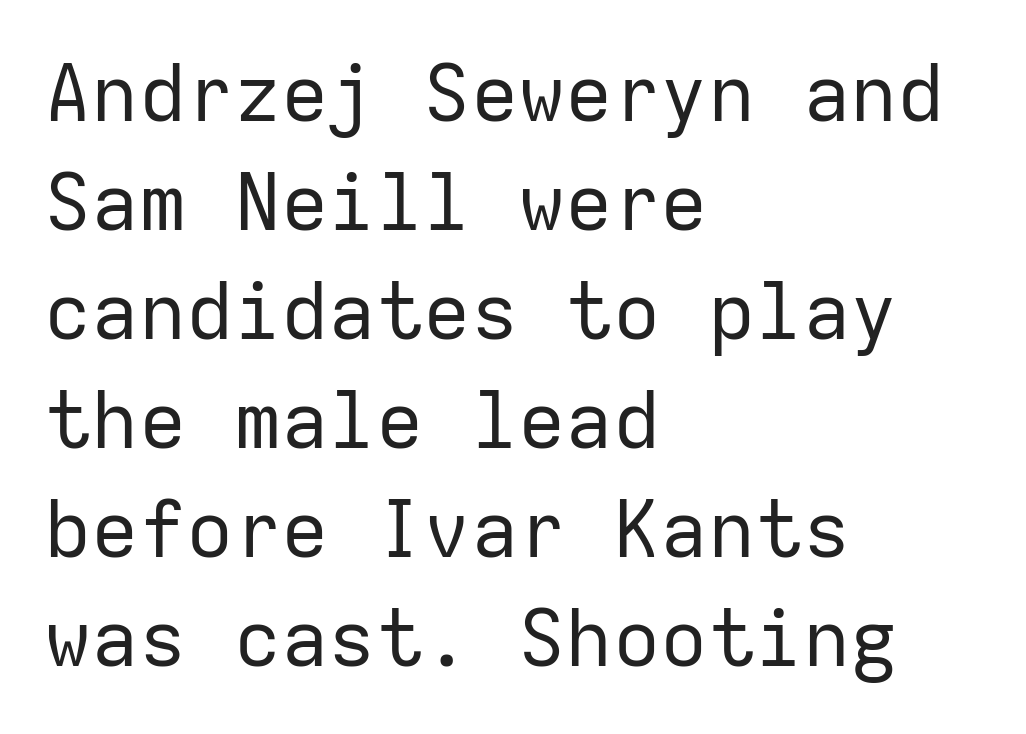
Q: Is the text bold? A: No.
Q: Is the text italic (slanted)? A: No, it is upright.
Q: Is the typeface a serif or a sans-serif typeface? A: Sans-serif.
Q: Is the text underlined? A: No.
Q: How is the paragraph aligned? A: Left-aligned.
Q: Is the spacing between letters normal or unusually wide? A: Normal.
Q: Is the spacing between lines tight, normal or loose? A: Normal.
Q: Width (condensed, normal, or wide)? A: Normal.
Q: Stroke contrast? A: Low.
Q: x-height? A: Medium.
Q: Monospaced? A: Yes.
